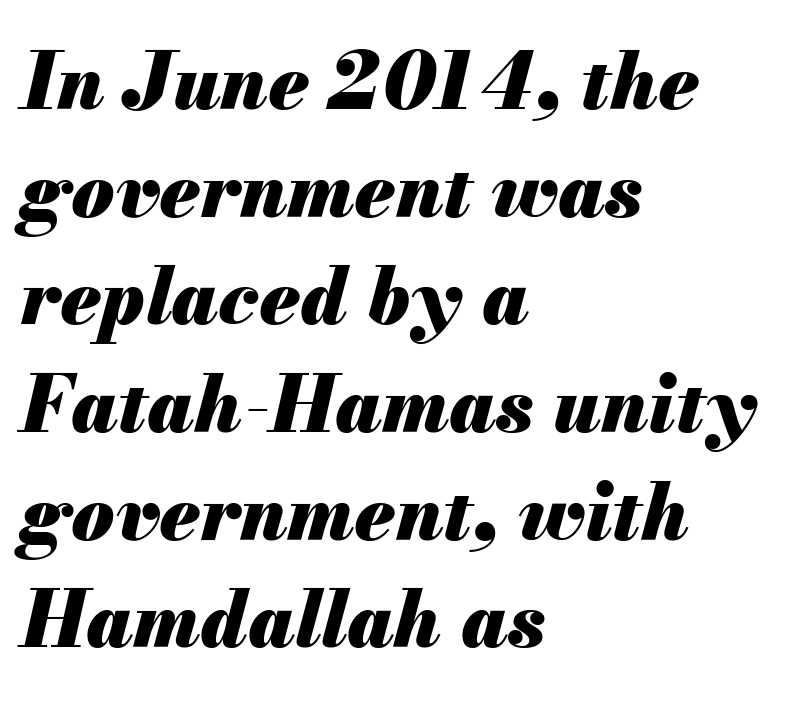
Q: Is the text bold? A: Yes.
Q: Is the text italic (slanted)? A: Yes, it leans right by about 13 degrees.
Q: Is the text underlined? A: No.
Q: How is the paragraph aligned? A: Left-aligned.
Q: Is the spacing between letters normal or unusually wide? A: Normal.
Q: Is the spacing between lines tight, normal or loose? A: Normal.
Q: Width (condensed, normal, or wide)? A: Normal.
Q: Stroke contrast? A: Medium.
Q: x-height? A: Small.
Q: Monospaced? A: No.
